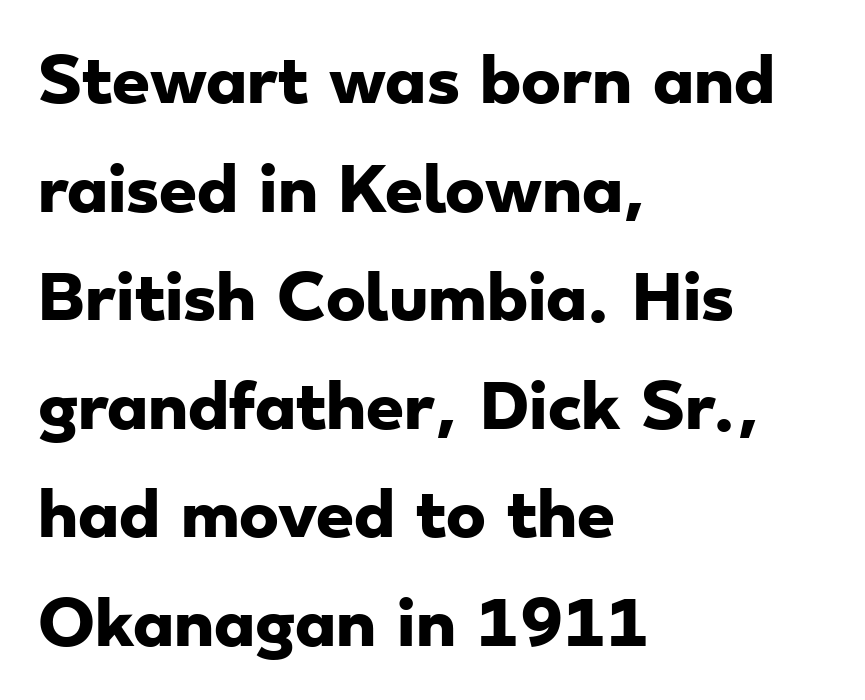
{"serif": "no", "bold": "yes", "weight": "heavy", "width": "wide", "stroke_contrast": "low", "x_height": "small", "monospaced": "no", "underline": "no", "align": "left", "line_spacing_ratio": 1.81, "letter_spacing": "normal", "letter_spacing_em": 0.0, "glyph_px": 60}
